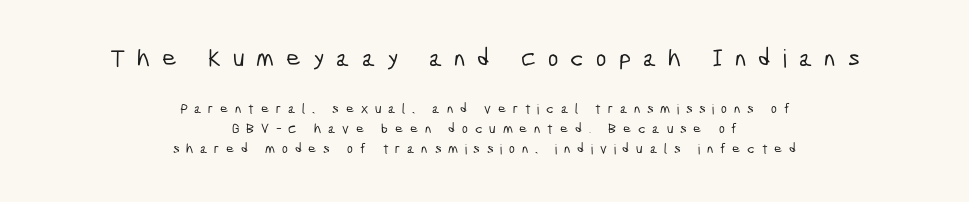
{"underline": "no", "align": "center", "line_spacing": "normal", "line_spacing_ratio": 1.41, "letter_spacing": "wide", "letter_spacing_em": 0.48, "larger_block": "first", "size_ratio": 1.79, "glyph_px": 25}
